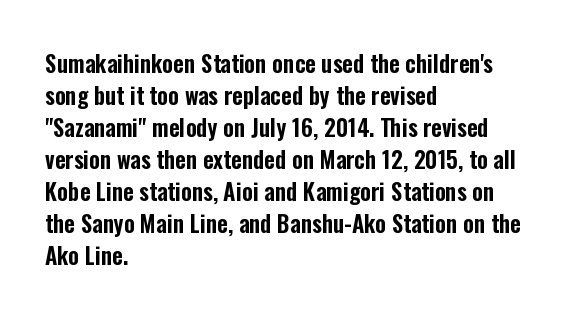
These lines are set flush left with a ragged right edge. Nope, not italic — everything's standing straight. Observe the ordinary spacing: letters are neighbours, not strangers. Vertically, the passage feels balanced, rows spaced as you'd expect. Has an underline been added? It has not.
